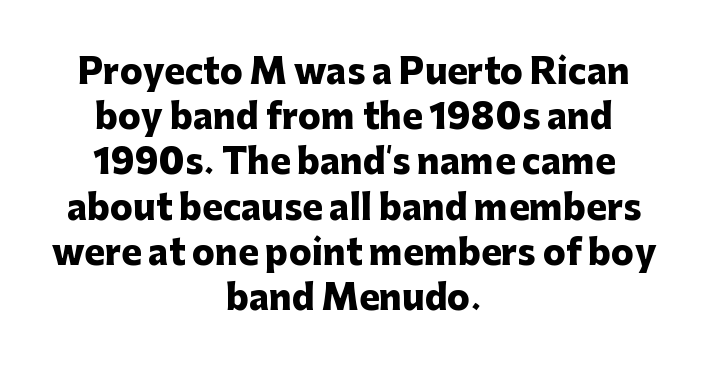
The passage shown is not underscored anywhere. Is this a fixed-width face? No — the glyphs have proportional, varying widths. Designer's note — italics off, roman on. In terms of weight, the rendering is a true, heavy bold. A student would call this center alignment; a typographer would say set centered.
